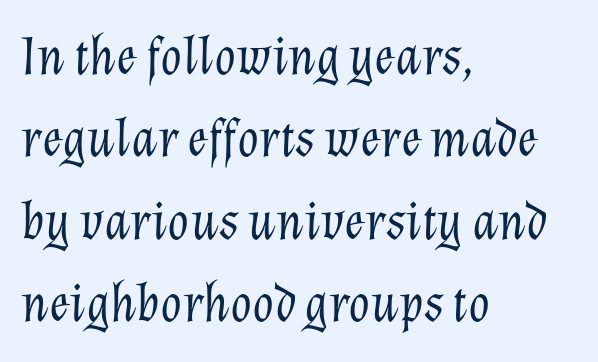
Q: Is the text bold? A: No.
Q: Is the text italic (slanted)? A: Yes, it leans right by about 12 degrees.
Q: Is the text underlined? A: No.
Q: How is the paragraph aligned? A: Left-aligned.
Q: Is the spacing between letters normal or unusually wide? A: Normal.
Q: Is the spacing between lines tight, normal or loose? A: Normal.
Q: Width (condensed, normal, or wide)? A: Normal.
Q: Stroke contrast? A: Low.
Q: x-height? A: Medium.
Q: Monospaced? A: No.
